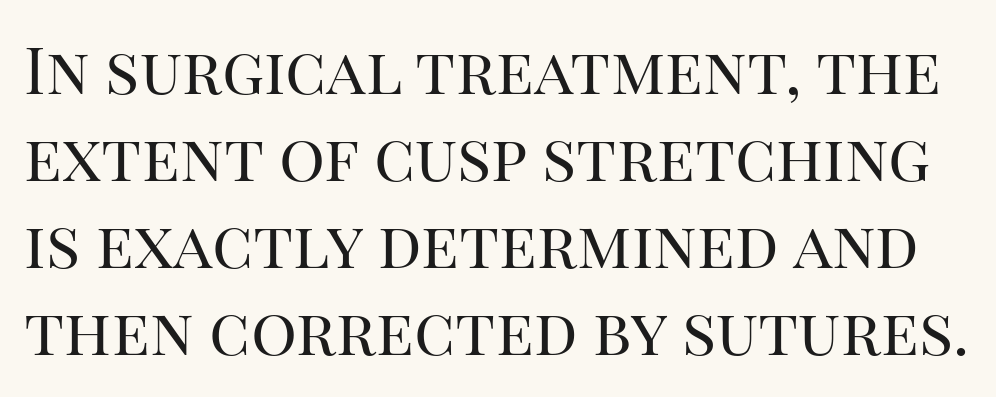
The image shows 64 px regular-weight serif type, upright; set normal line spacing (1.36x), normal letter spacing, not underlined; high stroke contrast and a large x-height.
